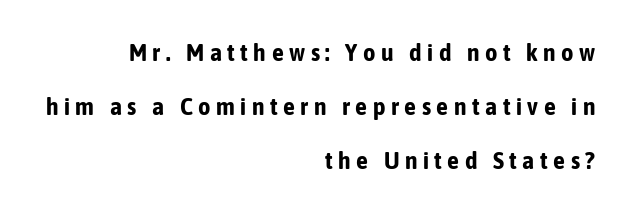
The image shows 24 px bold type, upright; set right-aligned, loose line spacing (2.25x), unusually wide letter spacing (+0.23 em), not underlined.
